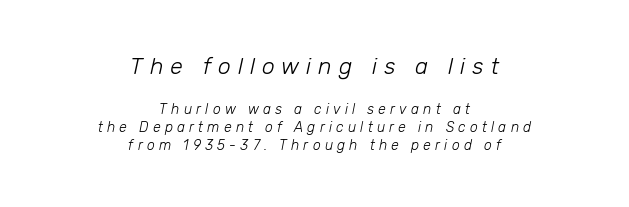
Q: Is the text bold? A: No.
Q: Is the text italic (slanted)? A: Yes, it leans right by about 12 degrees.
Q: Is the text underlined? A: No.
Q: How is the paragraph aligned? A: Centered.
Q: Is the spacing between letters normal or unusually wide? A: Unusually wide.
Q: Is the spacing between lines tight, normal or loose? A: Normal.
Q: Which block of text is set in a larger size, the first (top) or the second (bottom)? A: The first (top) one.
